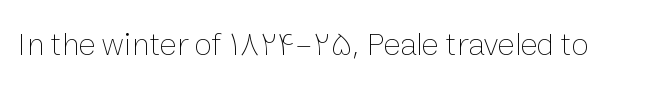
{"italic": "no", "bold": "no", "weight": "thin", "width": "normal", "stroke_contrast": "low", "x_height": "medium", "monospaced": "no", "underline": "no", "letter_spacing": "normal", "letter_spacing_em": 0.0, "glyph_px": 32}
